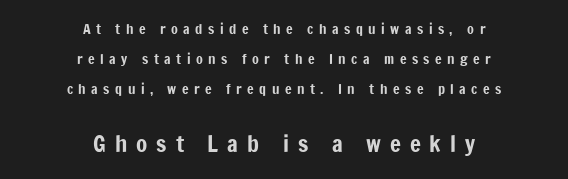
In this sample the second text group is rendered at the bigger scale. Tracking here is generous; glyphs stand well apart from one another. Centered paragraph, ragged on both sides. This is the regular roman posture of the typeface. The designer dialed line spacing up above the default.
